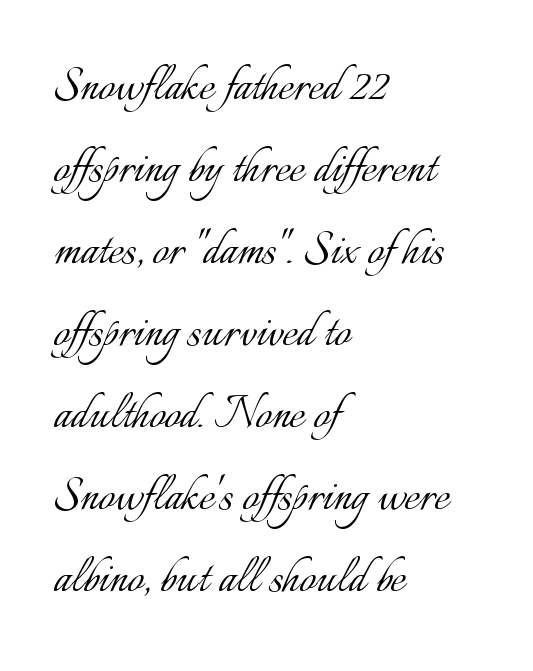
Q: Is the text bold? A: No.
Q: Is the text italic (slanted)? A: Yes.
Q: Is the text underlined? A: No.
Q: How is the paragraph aligned? A: Left-aligned.
Q: Is the spacing between letters normal or unusually wide? A: Normal.
Q: Is the spacing between lines tight, normal or loose? A: Normal.
Q: Width (condensed, normal, or wide)? A: Normal.
Q: Stroke contrast? A: Low.
Q: x-height? A: Small.
Q: Monospaced? A: No.
